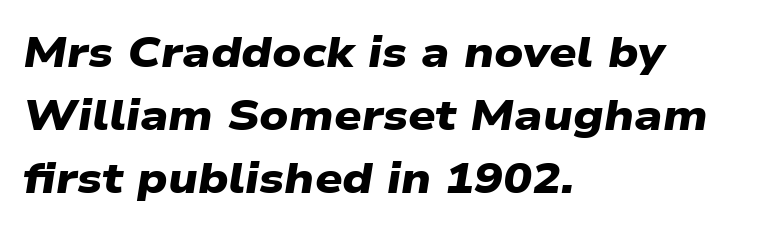
The image shows 43 px heavy, wide sans-serif type; set left-aligned, normal line spacing (1.47x), normal letter spacing, not underlined; low stroke contrast and a medium x-height.
